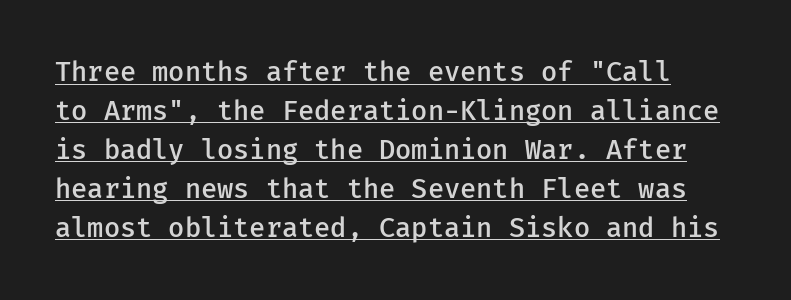
The image shows 27 px text type, upright; set normal line spacing (1.44x), normal letter spacing, underlined.
